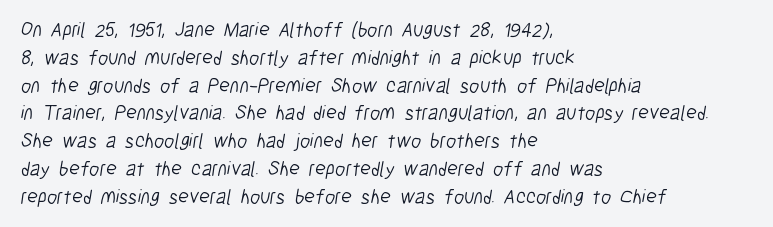
The image shows 20 px text type; set left-aligned, normal line spacing (1.39x), normal letter spacing, not underlined.
